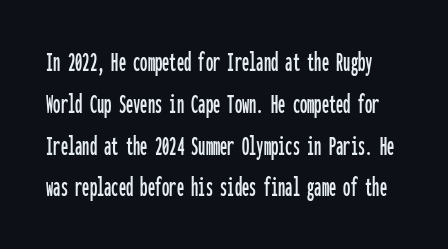
The image shows 29 px condensed sans-serif type, upright, monospaced; set normal line spacing (1.44x), normal letter spacing, not underlined; low stroke contrast and a medium x-height.
